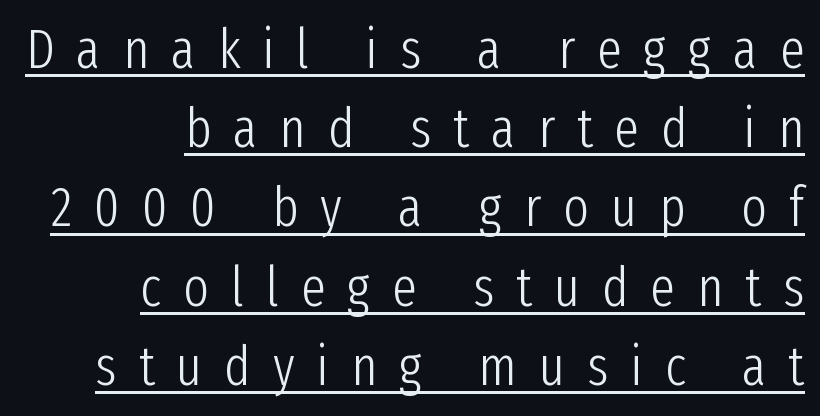
Serifs: no, the terminals of the letterforms are clean. The face used here is rendered with a markedly widened letterfit. Note the varied advance widths — an 'i' is clearly narrower than an 'm'. These lines stack with their right ends in a neat column.
